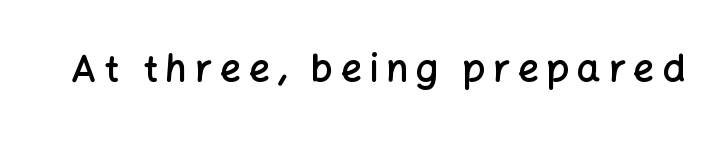
{"serif": "no", "italic": "no", "bold": "semi", "weight": "semibold", "width": "normal", "stroke_contrast": "low", "x_height": "medium", "monospaced": "no", "underline": "no", "letter_spacing": "wide", "letter_spacing_em": 0.21, "glyph_px": 37}
